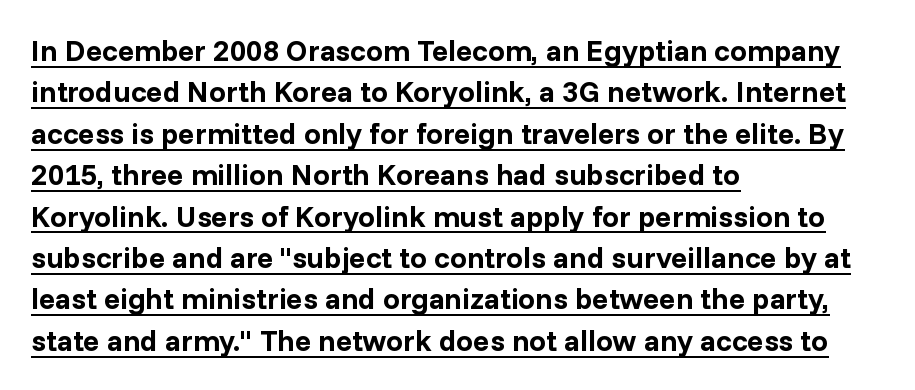
Q: Is the text bold? A: Yes.
Q: Is the text italic (slanted)? A: No, it is upright.
Q: Is the typeface a serif or a sans-serif typeface? A: Sans-serif.
Q: Is the text underlined? A: Yes.
Q: How is the paragraph aligned? A: Left-aligned.
Q: Is the spacing between letters normal or unusually wide? A: Normal.
Q: Is the spacing between lines tight, normal or loose? A: Normal.
Q: Width (condensed, normal, or wide)? A: Normal.
Q: Stroke contrast? A: Low.
Q: x-height? A: Medium.
Q: Monospaced? A: No.
